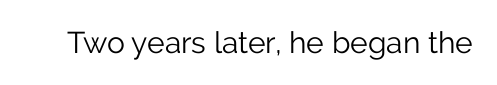
Q: Is the text bold? A: No.
Q: Is the text italic (slanted)? A: No, it is upright.
Q: Is the typeface a serif or a sans-serif typeface? A: Sans-serif.
Q: Is the text underlined? A: No.
Q: Is the spacing between letters normal or unusually wide? A: Normal.
Q: Width (condensed, normal, or wide)? A: Normal.
Q: Stroke contrast? A: Low.
Q: x-height? A: Medium.
Q: Monospaced? A: No.
